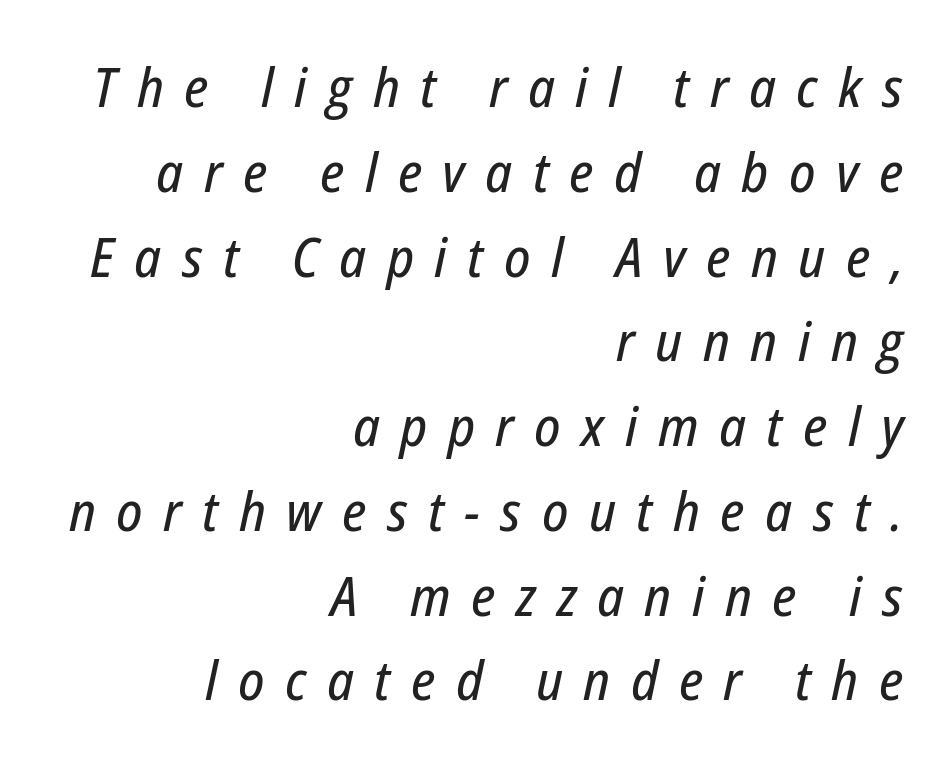
Q: Is the text italic (slanted)? A: Yes, it leans right by about 12 degrees.
Q: Is the text underlined? A: No.
Q: How is the paragraph aligned? A: Right-aligned.
Q: Is the spacing between letters normal or unusually wide? A: Unusually wide.
Q: Is the spacing between lines tight, normal or loose? A: Normal.
Q: Width (condensed, normal, or wide)? A: Condensed.
Q: Stroke contrast? A: Low.
Q: x-height? A: Medium.
Q: Monospaced? A: No.
